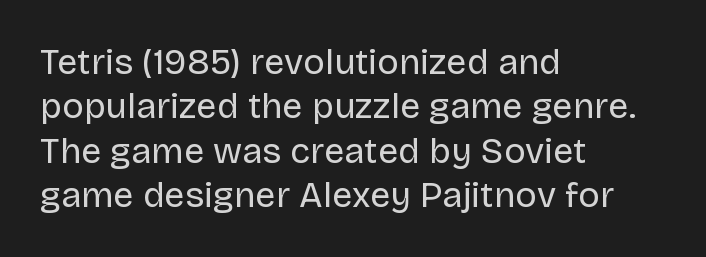
The image shows 36 px regular-weight sans-serif type, upright; set left-aligned, line spacing 1.23x, normal letter spacing, not underlined; low stroke contrast and a large x-height.
